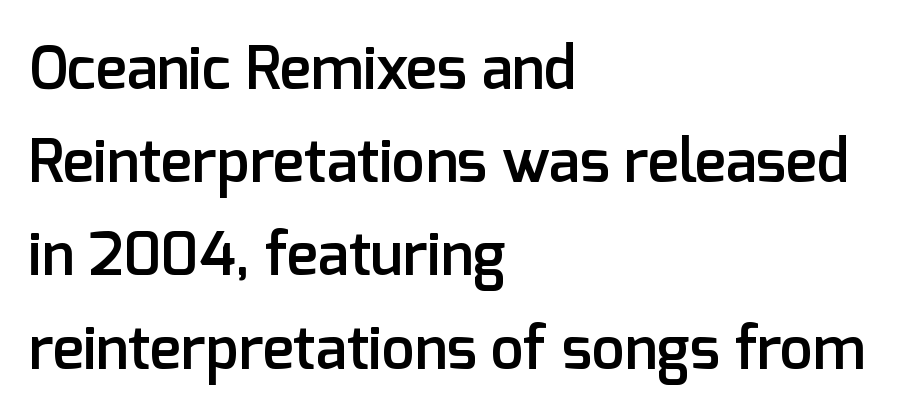
These lines are rendered in a variable-pitch font. The space directly below the letters is spotless. This is sans-serif lettering, the kind often seen on screens and signage. The rows are spaced the way most documents space them.
